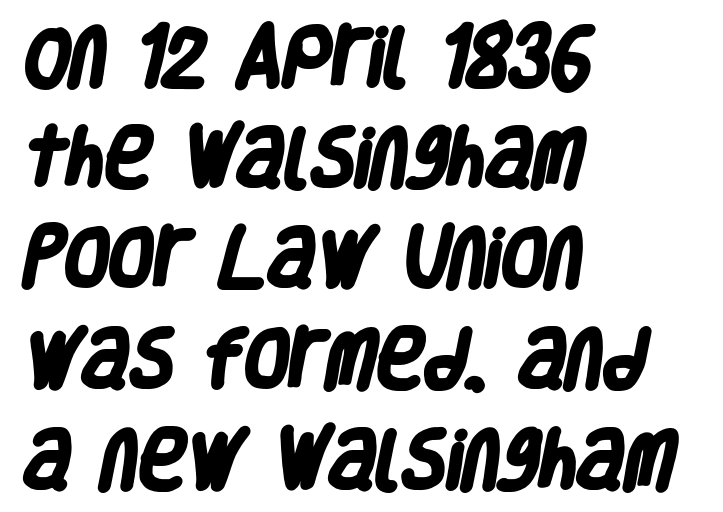
The image shows 65 px heavy, condensed sans-serif type; set left-aligned, normal line spacing (1.55x), normal letter spacing, not underlined; low stroke contrast and a large x-height.
